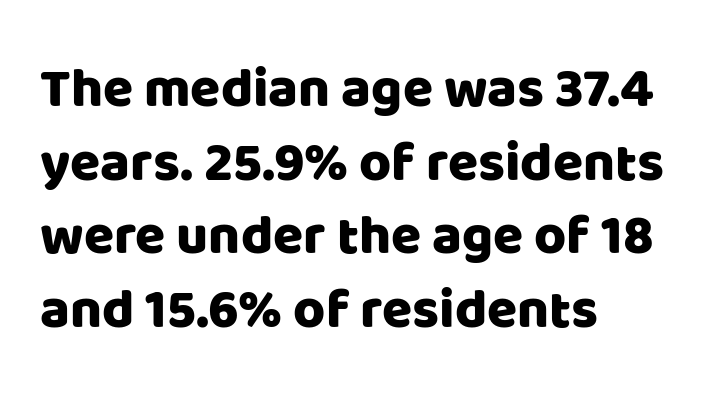
The area under the type is left untouched. Each letter keeps its own natural width here, so spacing adapts to shape. Notice how descenders clear the ascenders below comfortably — that's standard leading. Posture: vertical. I'd call this a sans setting — the letters go barefoot. A classic flush-left, rag-right setting is used for this passage.
